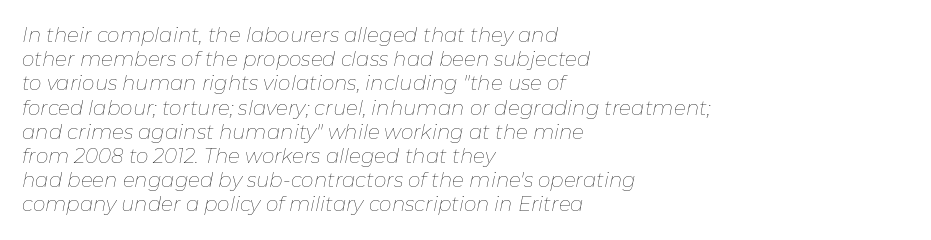
{"italic": "yes", "lean": "right", "slant_degrees": 11, "bold": "no", "underline": "no", "align": "left", "line_spacing_ratio": 1.21, "letter_spacing": "normal", "letter_spacing_em": 0.0, "glyph_px": 20}
